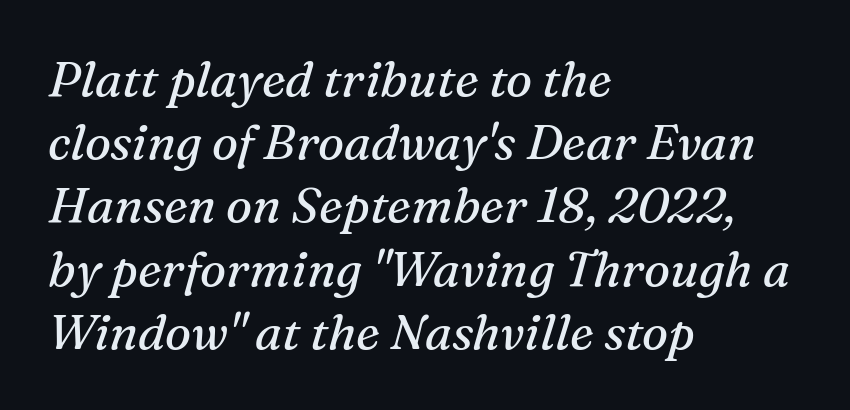
The image shows 49 px regular-weight serif type, italic (leaning right); set left-aligned, normal line spacing (1.29x), normal letter spacing, not underlined; medium stroke contrast and a medium x-height.
